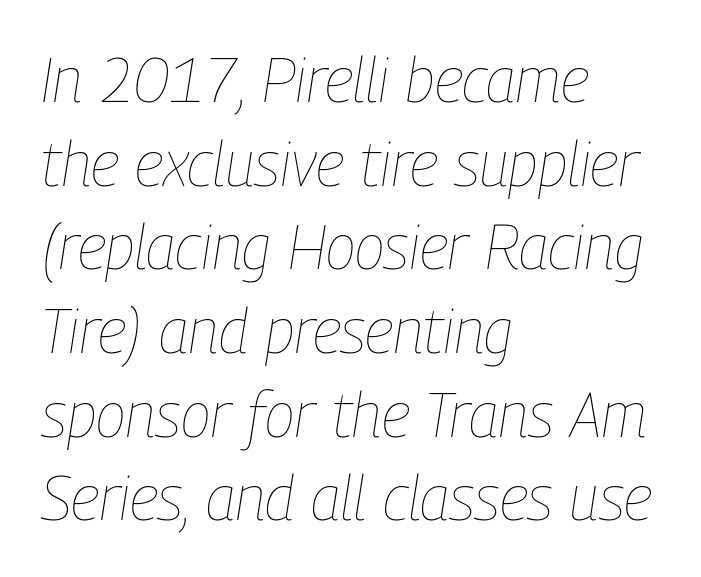
{"italic": "yes", "lean": "right", "slant_degrees": 9, "bold": "no", "weight": "thin", "width": "condensed", "stroke_contrast": "low", "x_height": "medium", "monospaced": "no", "underline": "no", "align": "left", "line_spacing": "normal", "line_spacing_ratio": 1.35, "letter_spacing": "normal", "letter_spacing_em": 0.0, "glyph_px": 62}
